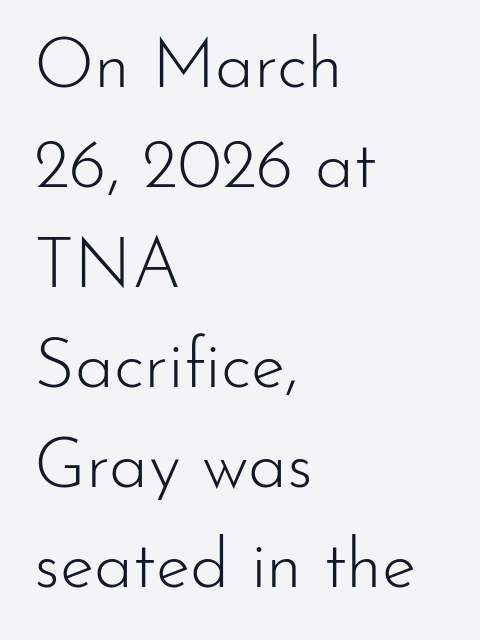
In terms of letterspacing, this is plain default setting. The passage shown is typeset with a sans-serif family. Check under the words: just untouched page. Ascenders rise straight up at ninety degrees. Quick note: interline space is typical. The compositor pushed each line to the left boundary.
